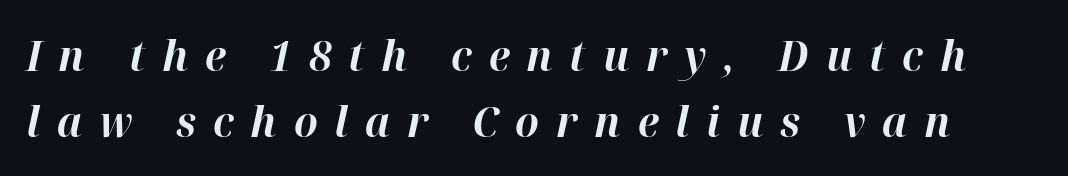
The image shows 42 px bold type, italic (leaning right); set normal line spacing (1.57x), unusually wide letter spacing (+0.4 em), not underlined; high stroke contrast and a medium x-height.
